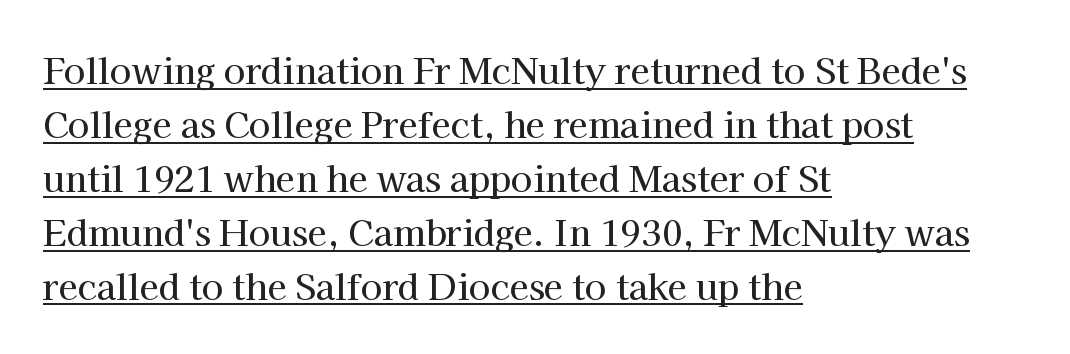
The image shows 35 px serif type, upright; set left-aligned, normal line spacing (1.54x), normal letter spacing, underlined; high stroke contrast and a medium x-height.
